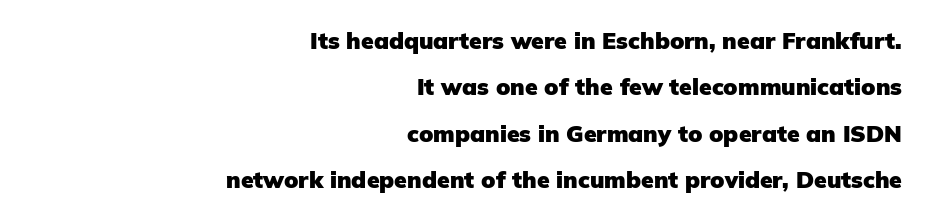
{"italic": "no", "bold": "yes", "underline": "no", "align": "right", "line_spacing": "loose", "line_spacing_ratio": 2.02, "letter_spacing": "normal", "letter_spacing_em": 0.0, "glyph_px": 23}
